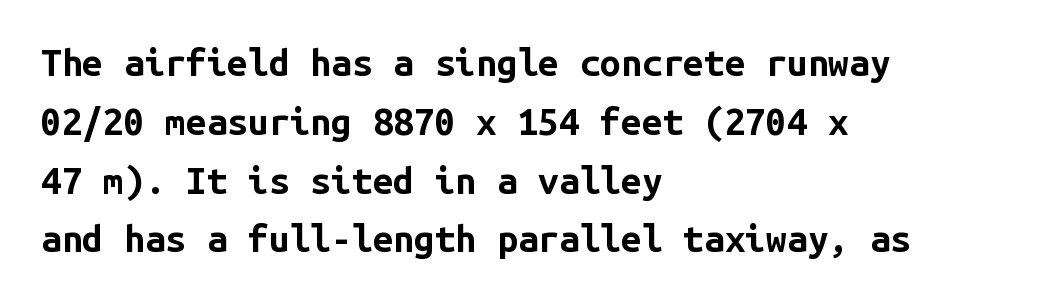
Students, observe: this is what conventionally led text looks like. Casual observation: everything's shoved over to the left. Inter-character spacing is left at the font's built-in metrics. This sample uses an upright cut, with every glyph sitting square on the baseline.
